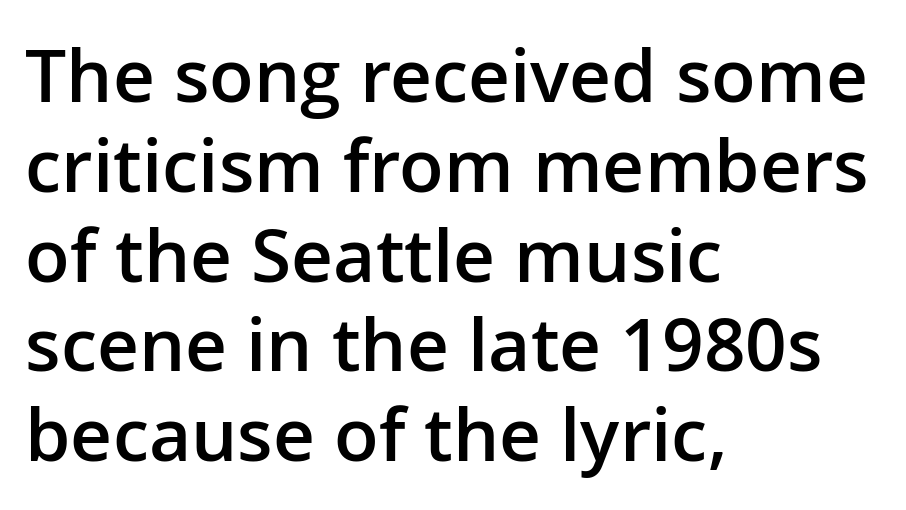
Q: Is the text bold? A: Semi-bold.
Q: Is the text italic (slanted)? A: No, it is upright.
Q: Is the typeface a serif or a sans-serif typeface? A: Sans-serif.
Q: Is the text underlined? A: No.
Q: How is the paragraph aligned? A: Left-aligned.
Q: Is the spacing between letters normal or unusually wide? A: Normal.
Q: Width (condensed, normal, or wide)? A: Normal.
Q: Stroke contrast? A: Low.
Q: x-height? A: Medium.
Q: Monospaced? A: No.
